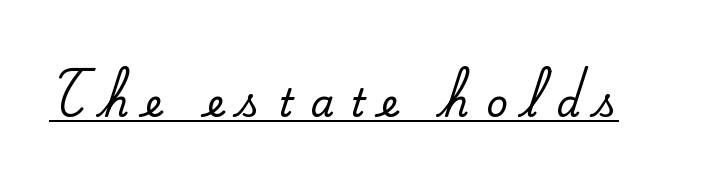
{"serif": "yes", "width": "normal", "stroke_contrast": "medium", "x_height": "small", "monospaced": "no", "underline": "yes", "letter_spacing": "wide", "letter_spacing_em": 0.44, "glyph_px": 38}
